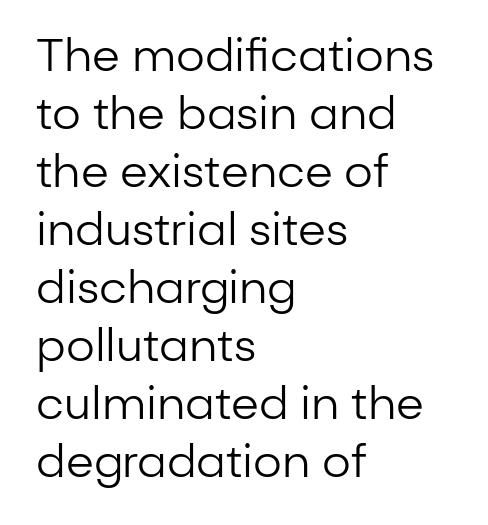
The specimen reads as upright at a glance. Line starts are locked; line ends wander. You could not count columns in this text — the font is proportionally spaced. Glyph-to-glyph distance matches everyday printed text. The font sits on the lighter half of the weight spectrum, regular included. The letters carry no serifs — their stems end cleanly without finishing strokes.
